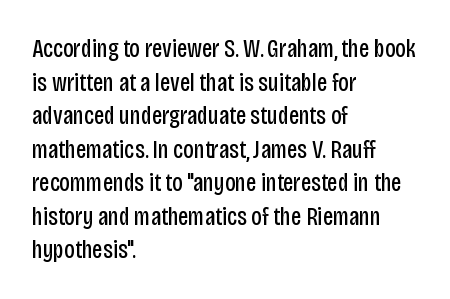
Interline gaps are of average width in this sample. In terms of posture, this sample is upright. Teacher's note: observe the even left margin — that is flush-left alignment. The cut favours lightness, reaching ordinary text weight at its darkest.
